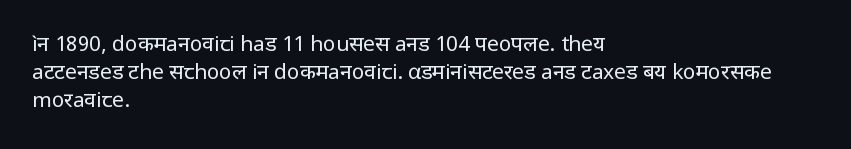
Visually the block forms a straight wall on the left and a jagged coastline on the right. Style check: upright. Bold? No — there's no thickening of the strokes. Notice how descenders clear the ascenders below comfortably — that's standard leading. Each word holds together tightly as a unit, with standard inter-letter gaps.
